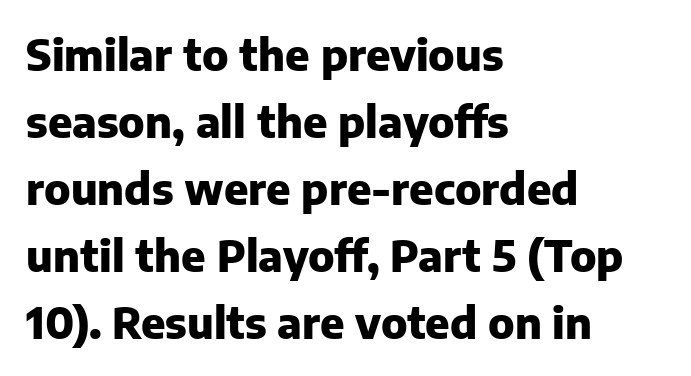
Q: Is the text bold? A: Yes.
Q: Is the text italic (slanted)? A: No, it is upright.
Q: Is the typeface a serif or a sans-serif typeface? A: Sans-serif.
Q: Is the text underlined? A: No.
Q: How is the paragraph aligned? A: Left-aligned.
Q: Is the spacing between letters normal or unusually wide? A: Normal.
Q: Is the spacing between lines tight, normal or loose? A: Normal.
Q: Width (condensed, normal, or wide)? A: Normal.
Q: Stroke contrast? A: Low.
Q: x-height? A: Medium.
Q: Monospaced? A: No.
